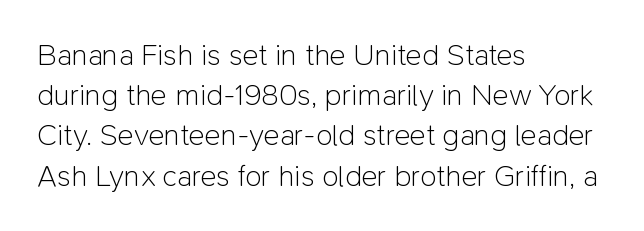
Designer's note — italics off, roman on. Where is the straight margin? On the left. The passage shown is typed in a proportional face where columns would drift. Regular leading. Font category for this specimen: sans-serif. Nothing heavy about these letters — not bold at all.
